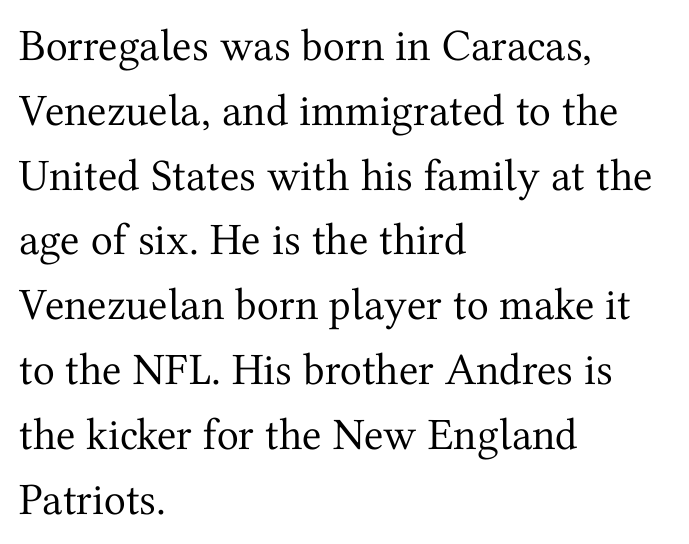
Q: Is the text bold? A: No.
Q: Is the text italic (slanted)? A: No, it is upright.
Q: Is the typeface a serif or a sans-serif typeface? A: Serif.
Q: Is the text underlined? A: No.
Q: How is the paragraph aligned? A: Left-aligned.
Q: Is the spacing between letters normal or unusually wide? A: Normal.
Q: Is the spacing between lines tight, normal or loose? A: Normal.
Q: Width (condensed, normal, or wide)? A: Normal.
Q: Stroke contrast? A: Medium.
Q: x-height? A: Medium.
Q: Monospaced? A: No.
